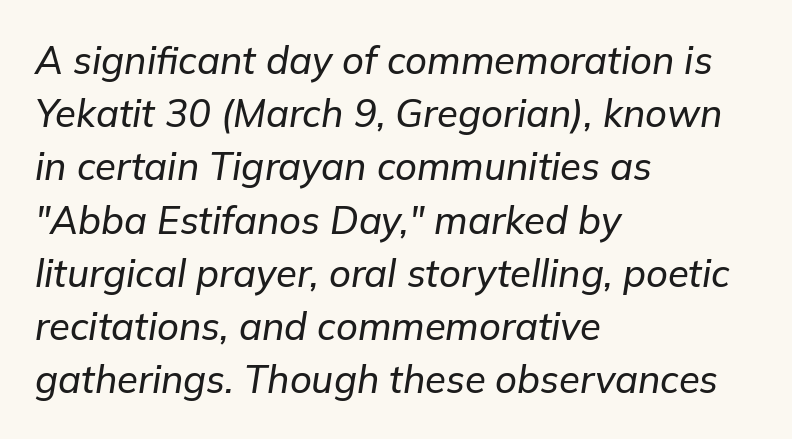
Clear beneath every line of the passage. A typesetter would mark this as italic. In terms of letterspacing, this is plain default setting. Summary of vertical rhythm: regular, with standard interline spacing. The passage is arranged the way most books set body copy — flush left. This sample has the flowing, uneven cadence of proportional lettering.
